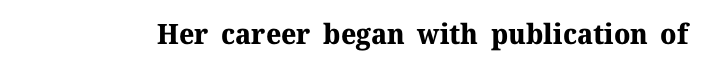
The image shows 28 px bold serif type, upright; set normal letter spacing, not underlined; medium stroke contrast and a medium x-height.
